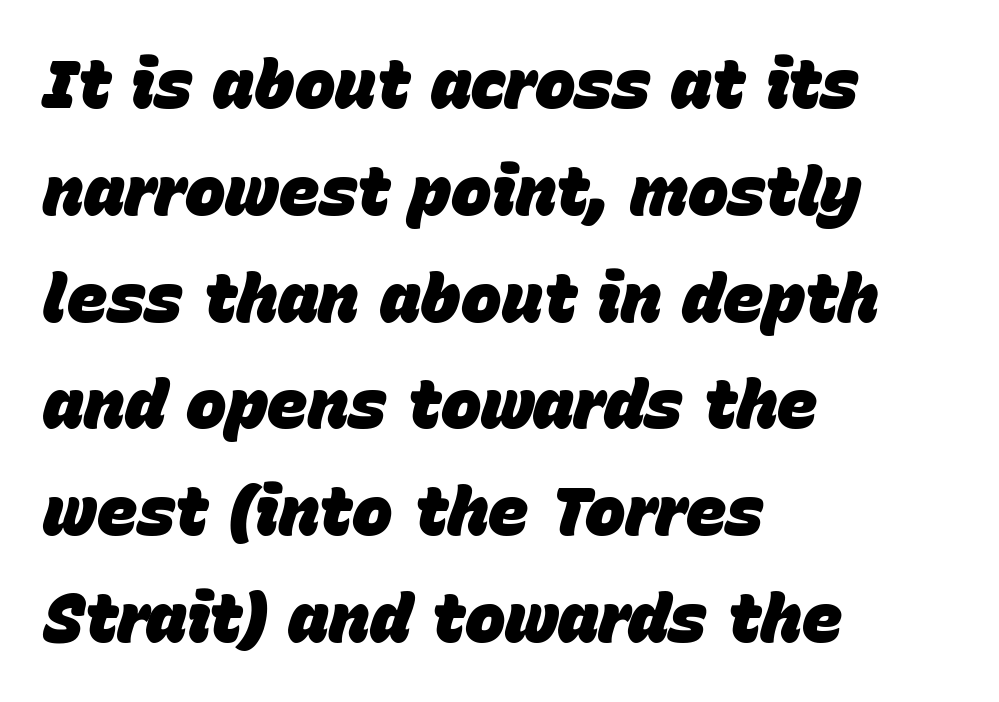
This rendering leaves character spacing at its baseline value. Notice how descenders clear the ascenders below comfortably — that's standard leading. The passage shown is typed in a proportional face where columns would drift. These lines are set flush left with a ragged right edge. Beneath every word, the page is bare. Designer's note — italics engaged.
